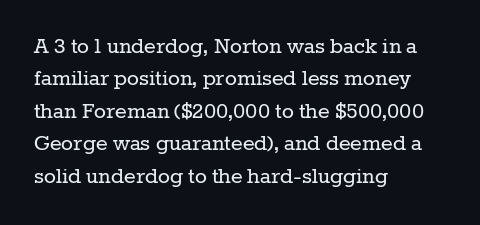
{"italic": "no", "bold": "no", "underline": "no", "align": "left", "line_spacing": "normal", "line_spacing_ratio": 1.3, "letter_spacing": "normal", "letter_spacing_em": 0.0, "glyph_px": 25}
